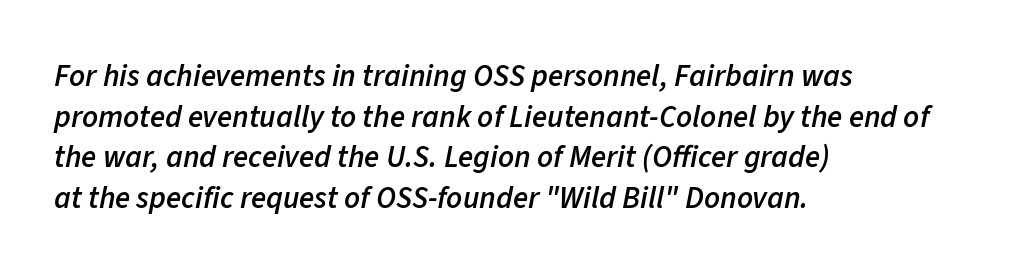
The image shows 31 px semibold type, italic (leaning right); set left-aligned, normal line spacing (1.31x), normal letter spacing, not underlined; low stroke contrast and a medium x-height.
